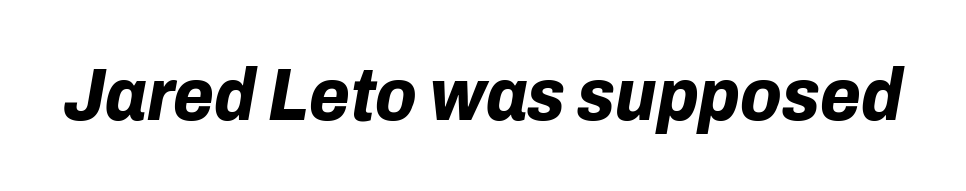
{"italic": "yes", "lean": "right", "slant_degrees": 10, "bold": "yes", "weight": "bold", "width": "normal", "stroke_contrast": "low", "x_height": "medium", "monospaced": "no", "underline": "no", "letter_spacing": "normal", "letter_spacing_em": 0.0, "glyph_px": 74}
